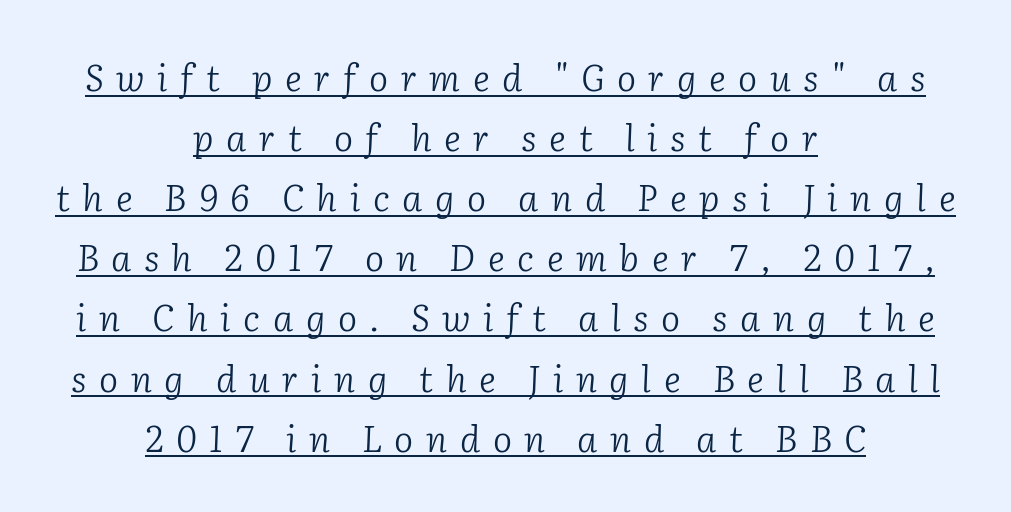
Visually the block forms a symmetrical silhouette, jagged on both flanks. When letters slant like this, we call the style italic. The rows are spaced the way most documents space them. Note the varied advance widths — an 'i' is clearly narrower than an 'm'.
